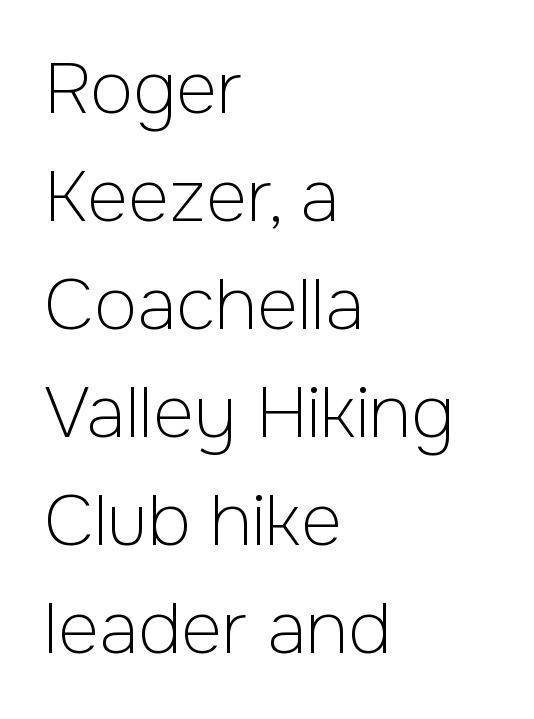
Q: Is the text bold? A: No.
Q: Is the text italic (slanted)? A: No, it is upright.
Q: Is the typeface a serif or a sans-serif typeface? A: Sans-serif.
Q: Is the text underlined? A: No.
Q: How is the paragraph aligned? A: Left-aligned.
Q: Is the spacing between letters normal or unusually wide? A: Normal.
Q: Is the spacing between lines tight, normal or loose? A: Normal.
Q: Width (condensed, normal, or wide)? A: Normal.
Q: Stroke contrast? A: Low.
Q: x-height? A: Medium.
Q: Monospaced? A: No.
